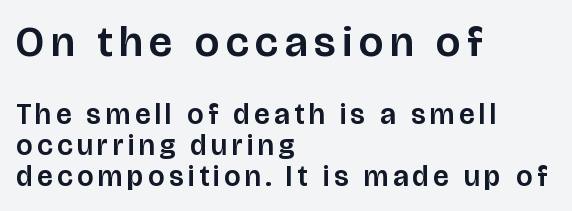
{"serif": "no", "italic": "no", "width": "normal", "stroke_contrast": "low", "x_height": "large", "monospaced": "no", "underline": "no", "align": "left", "line_spacing": "tight", "line_spacing_ratio": 1.08, "larger_block": "first", "size_ratio": 1.48, "glyph_px": 43}
